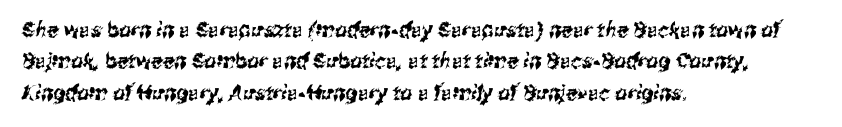
{"underline": "no", "align": "left", "line_spacing": "normal", "line_spacing_ratio": 1.49, "letter_spacing": "normal", "letter_spacing_em": 0.0, "glyph_px": 21}
